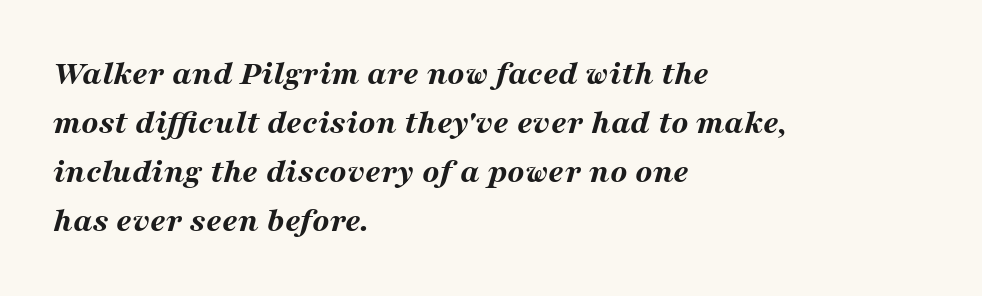
The image shows 35 px bold, wide type, italic (leaning right); set left-aligned, normal line spacing (1.4x), normal letter spacing, not underlined; medium stroke contrast and a medium x-height.
